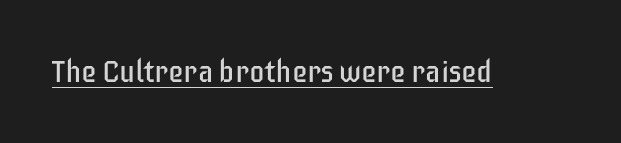
Inter-character spacing is left at the font's built-in metrics. You can tell it's not italic because the verticals are truly vertical. Stroke thickness stays within the range of a standard reading face or lighter. The typesetter has applied underlining to the passage shown. Spacing verdict: proportional, widths tailored to each character. In terms of letterform style, serifs are entirely absent.
